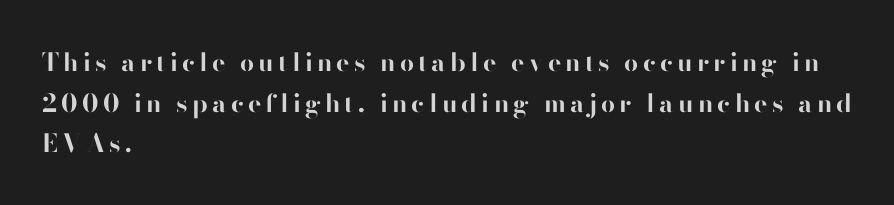
The image shows 25 px bold type, upright; set left-aligned, normal line spacing (1.63x), not underlined.
